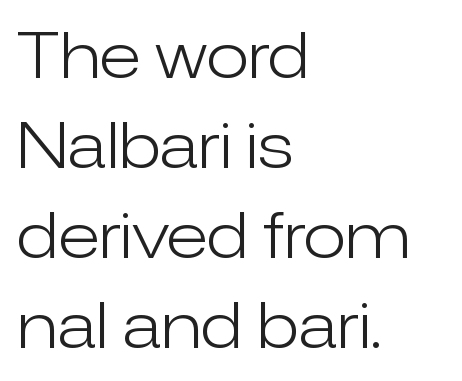
{"serif": "no", "italic": "no", "bold": "no", "weight": "light", "width": "normal", "stroke_contrast": "low", "x_height": "medium", "monospaced": "no", "underline": "no", "align": "left", "line_spacing": "normal", "line_spacing_ratio": 1.43, "letter_spacing": "normal", "letter_spacing_em": 0.0, "glyph_px": 63}
